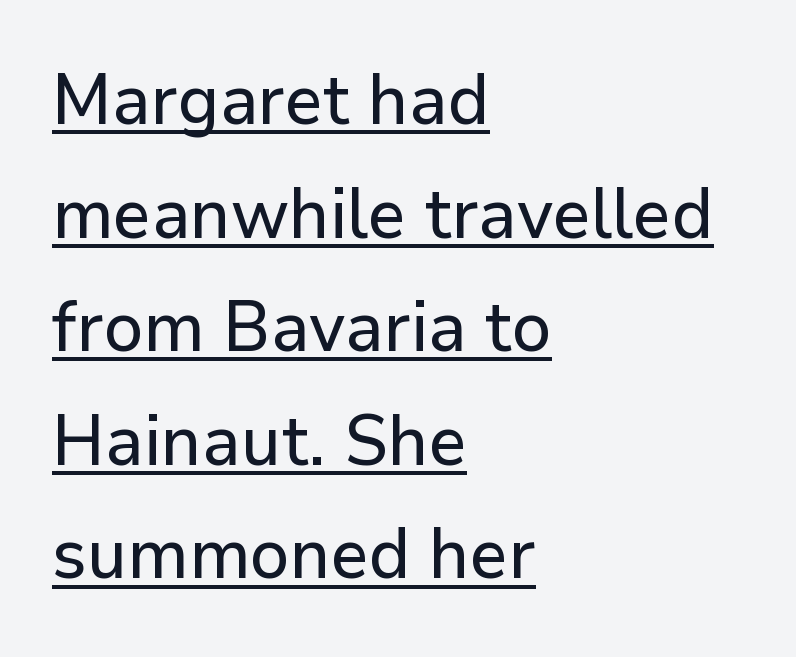
Inter-character spacing is left at the font's built-in metrics. Compared with typical paragraphs, the rows here are spaced about the same. In designer terms, the underline attribute is active on this setting. You could not count columns in this text — the font is proportionally spaced. The face used here is a sans, in the tradition of grotesques and geometrics.
